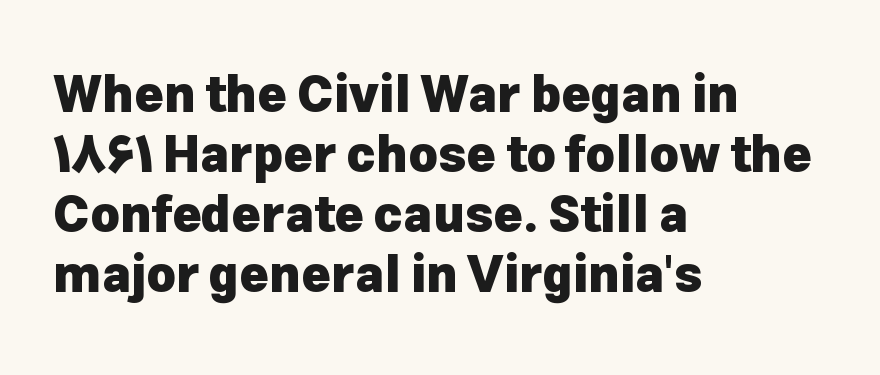
Q: Is the text bold? A: Yes.
Q: Is the text italic (slanted)? A: No, it is upright.
Q: Is the typeface a serif or a sans-serif typeface? A: Sans-serif.
Q: Is the text underlined? A: No.
Q: How is the paragraph aligned? A: Left-aligned.
Q: Is the spacing between letters normal or unusually wide? A: Normal.
Q: Width (condensed, normal, or wide)? A: Normal.
Q: Stroke contrast? A: Low.
Q: x-height? A: Medium.
Q: Monospaced? A: No.
